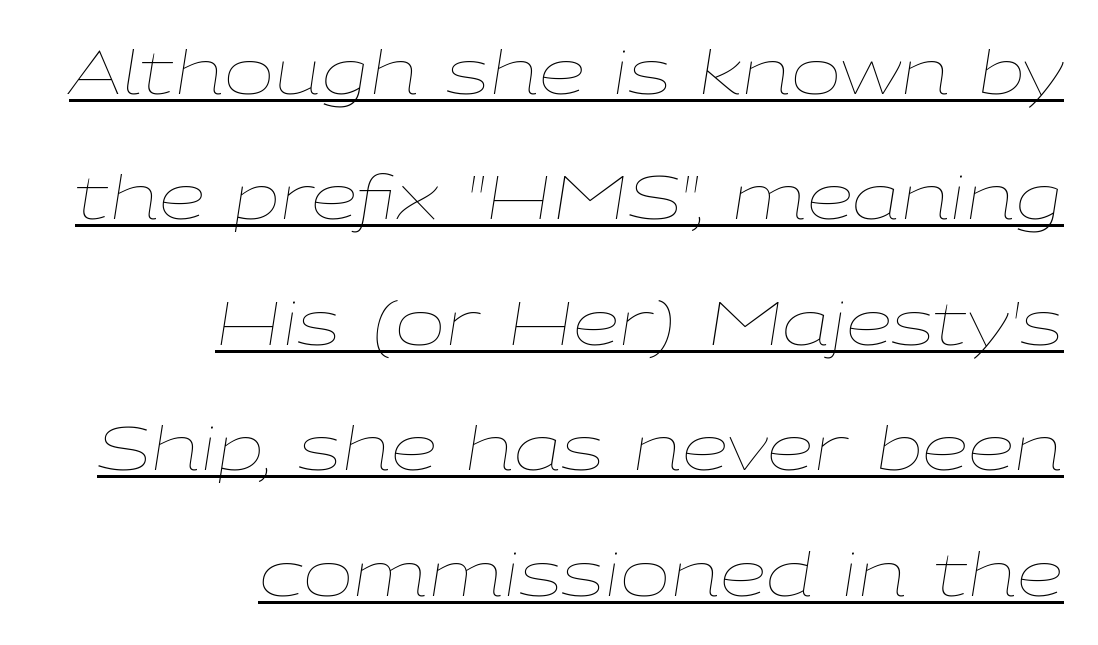
The image shows 60 px thin, wide type, italic (leaning right); set right-aligned, loose line spacing (2.09x), normal letter spacing, underlined; low stroke contrast and a medium x-height.
